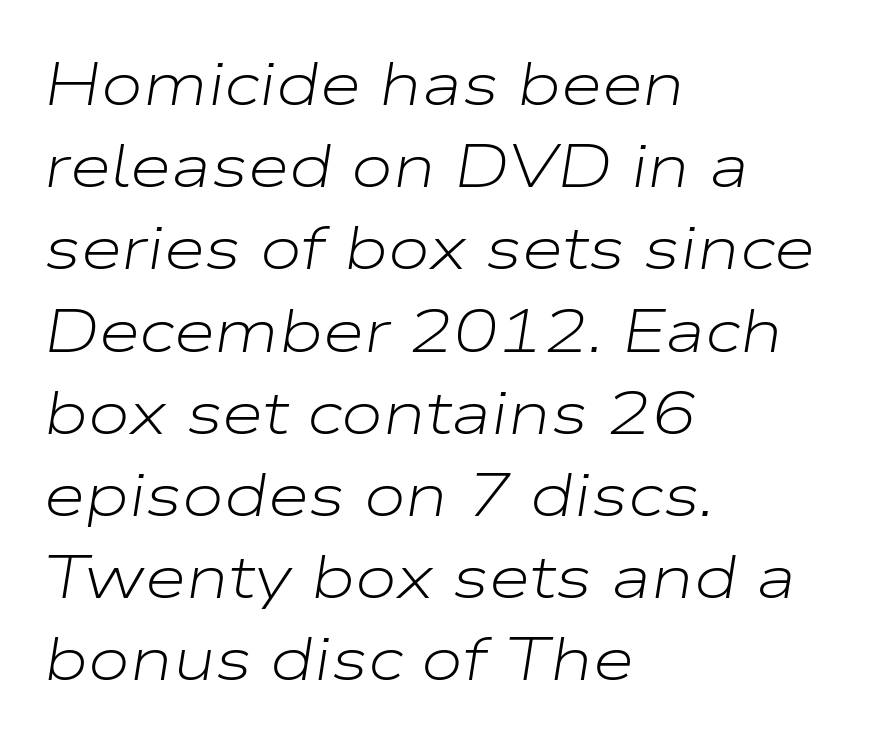
{"italic": "yes", "lean": "right", "slant_degrees": 9, "bold": "no", "weight": "light", "width": "wide", "stroke_contrast": "low", "x_height": "medium", "monospaced": "no", "underline": "no", "align": "left", "line_spacing": "normal", "line_spacing_ratio": 1.37, "letter_spacing": "normal", "letter_spacing_em": 0.0, "glyph_px": 60}
